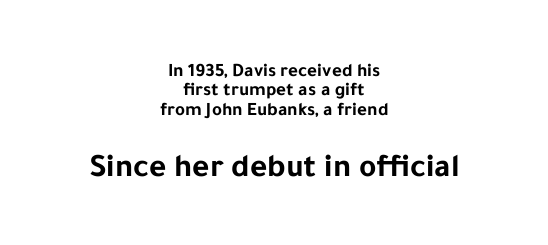
{"serif": "no", "italic": "no", "bold": "yes", "weight": "bold", "width": "normal", "stroke_contrast": "low", "x_height": "medium", "monospaced": "no", "underline": "no", "align": "center", "line_spacing": "tight", "line_spacing_ratio": 1.02, "letter_spacing": "normal", "letter_spacing_em": 0.0, "larger_block": "second", "size_ratio": 1.74, "glyph_px": 33}
